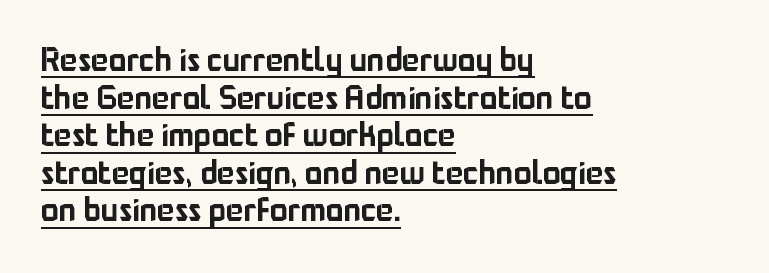
Q: Is the text italic (slanted)? A: No, it is upright.
Q: Is the typeface a serif or a sans-serif typeface? A: Sans-serif.
Q: Is the text underlined? A: Yes.
Q: How is the paragraph aligned? A: Left-aligned.
Q: Is the spacing between letters normal or unusually wide? A: Normal.
Q: Is the spacing between lines tight, normal or loose? A: Tight.
Q: Width (condensed, normal, or wide)? A: Normal.
Q: Stroke contrast? A: Low.
Q: x-height? A: Medium.
Q: Monospaced? A: No.
